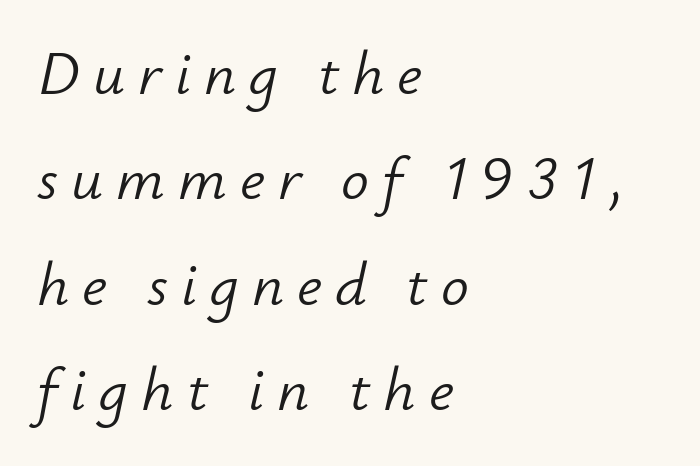
Ink coverage per letter is moderate at most. Slanted lettering throughout. Does the leading feel generous? No, just average. Left-aligned paragraph, ragged on the right. Characters follow at a spacing far wider than the type designer built in. Is this a fixed-width face? No — the glyphs have proportional, varying widths.
